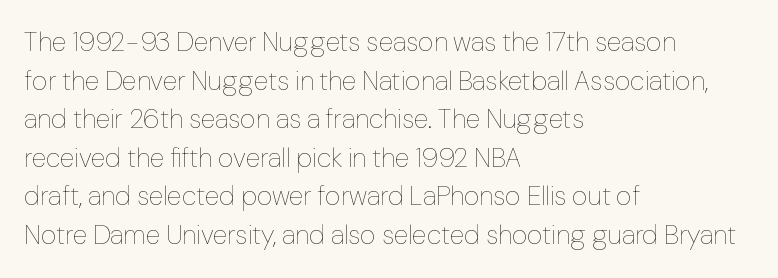
{"italic": "no", "bold": "no", "underline": "no", "align": "left", "line_spacing": "normal", "line_spacing_ratio": 1.43, "letter_spacing": "normal", "letter_spacing_em": 0.0, "glyph_px": 27}
